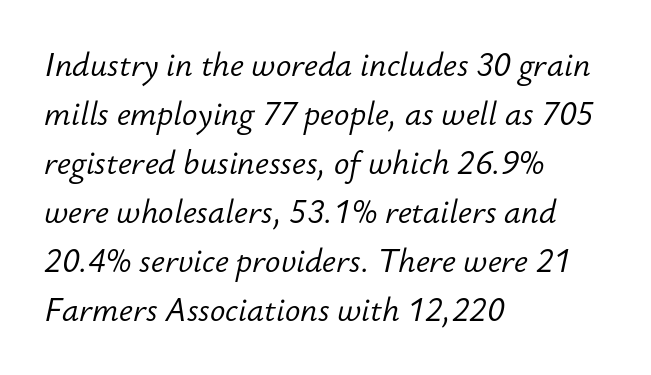
This block has exactly the height ordinary leading produces. You could not count columns in this text — the font is proportionally spaced. Every character sits at an angle, as italics do. Nobody drew a line under any word here.
